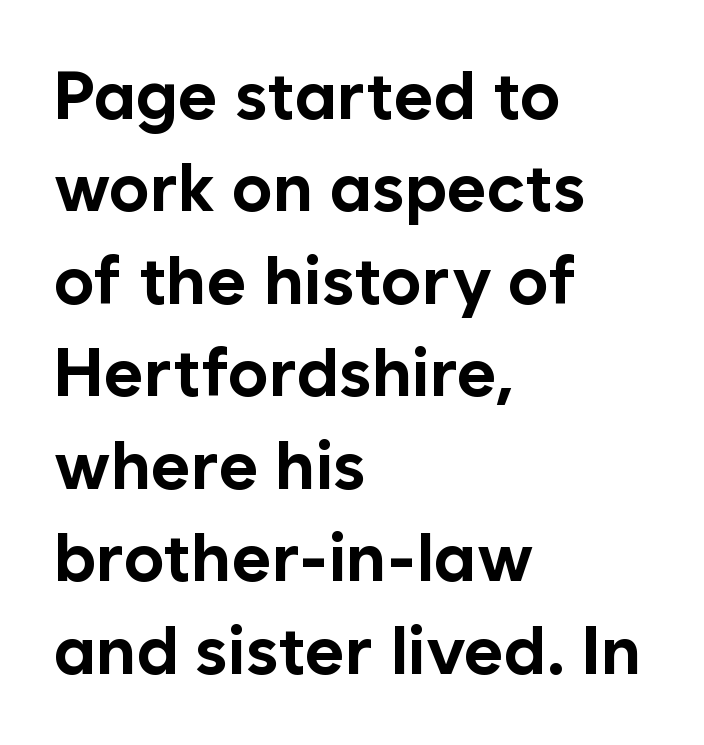
The image shows 68 px bold sans-serif type, upright; set left-aligned, normal line spacing (1.36x), normal letter spacing, not underlined; low stroke contrast and a medium x-height.
